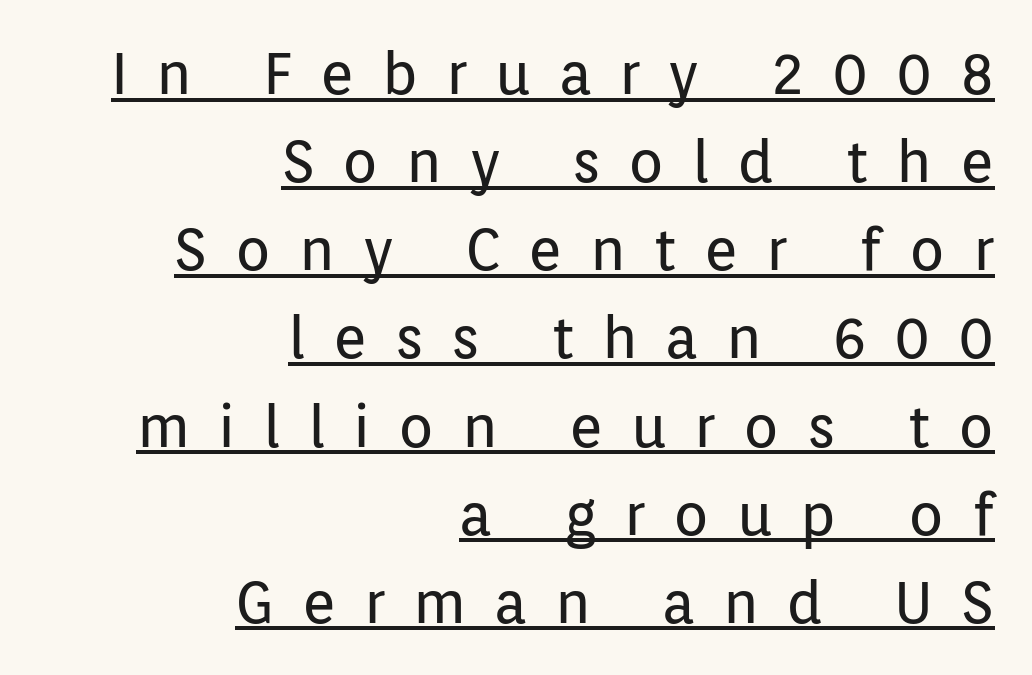
{"serif": "no", "italic": "no", "bold": "no", "weight": "regular", "width": "normal", "stroke_contrast": "low", "x_height": "medium", "monospaced": "no", "underline": "yes", "align": "right", "line_spacing": "normal", "line_spacing_ratio": 1.52, "letter_spacing": "wide", "letter_spacing_em": 0.48, "glyph_px": 58}
